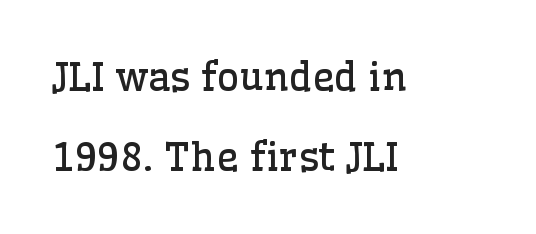
Q: Is the text bold? A: No.
Q: Is the text italic (slanted)? A: No, it is upright.
Q: Is the typeface a serif or a sans-serif typeface? A: Serif.
Q: Is the text underlined? A: No.
Q: How is the paragraph aligned? A: Left-aligned.
Q: Is the spacing between letters normal or unusually wide? A: Normal.
Q: Is the spacing between lines tight, normal or loose? A: Loose.
Q: Width (condensed, normal, or wide)? A: Normal.
Q: Stroke contrast? A: Low.
Q: x-height? A: Medium.
Q: Monospaced? A: No.
